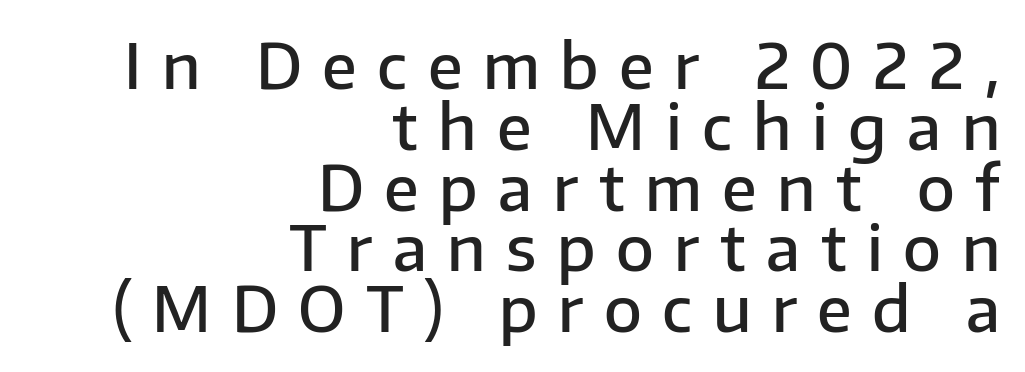
The rag falls on the left side of this text block. Is there any slant? The stems are plumb. Lines of text with bare space underneath. Looks like regular typesetting: each glyph gets only the width it needs. Each glyph is drawn with semibold strokes, heavier than normal yet not fully bold. The horizontal fit of the characters is loose and conspicuously gappy.
